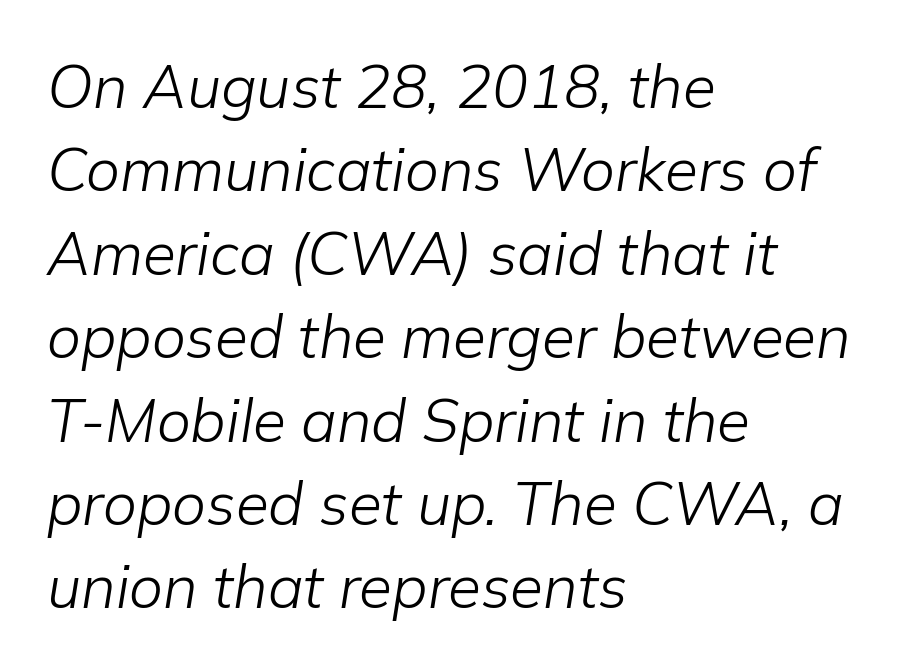
Q: Is the text bold? A: No.
Q: Is the text italic (slanted)? A: Yes, it leans right by about 9 degrees.
Q: Is the text underlined? A: No.
Q: How is the paragraph aligned? A: Left-aligned.
Q: Is the spacing between letters normal or unusually wide? A: Normal.
Q: Is the spacing between lines tight, normal or loose? A: Normal.
Q: Width (condensed, normal, or wide)? A: Normal.
Q: Stroke contrast? A: Low.
Q: x-height? A: Medium.
Q: Monospaced? A: No.
